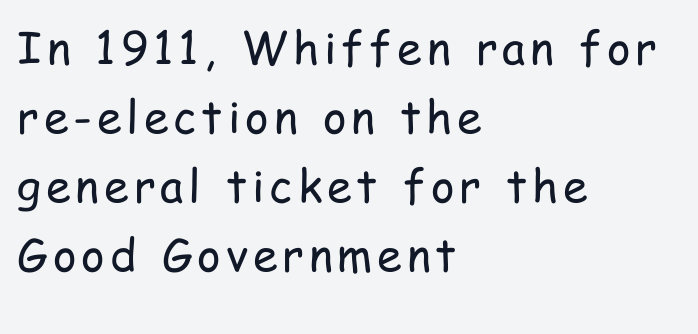
The image shows 45 px regular-weight, condensed sans-serif type, upright; set left-aligned, normal line spacing (1.53x), not underlined; low stroke contrast and a medium x-height.
